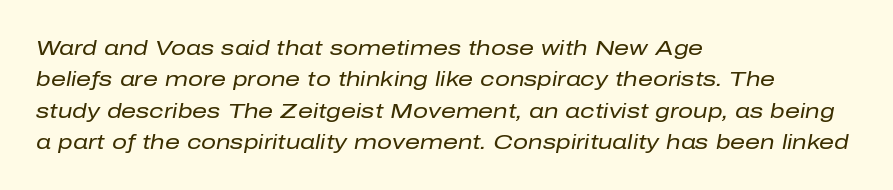
{"italic": "yes", "lean": "right", "slant_degrees": 10, "bold": "no", "underline": "no", "align": "left", "line_spacing": "normal", "line_spacing_ratio": 1.49, "letter_spacing": "normal", "letter_spacing_em": 0.0, "glyph_px": 21}
